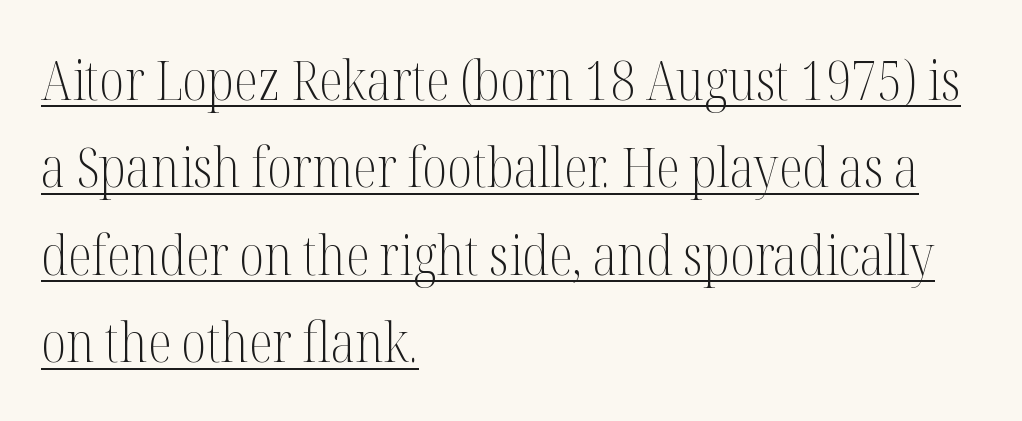
Q: Is the text bold? A: No.
Q: Is the text italic (slanted)? A: No, it is upright.
Q: Is the typeface a serif or a sans-serif typeface? A: Serif.
Q: Is the text underlined? A: Yes.
Q: How is the paragraph aligned? A: Left-aligned.
Q: Is the spacing between letters normal or unusually wide? A: Normal.
Q: Is the spacing between lines tight, normal or loose? A: Normal.
Q: Width (condensed, normal, or wide)? A: Condensed.
Q: Stroke contrast? A: Medium.
Q: x-height? A: Medium.
Q: Monospaced? A: No.
